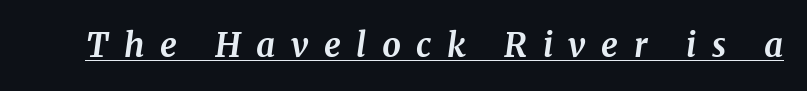
Q: Is the text bold? A: Yes.
Q: Is the text italic (slanted)? A: Yes, it leans right by about 8 degrees.
Q: Is the typeface a serif or a sans-serif typeface? A: Serif.
Q: Is the text underlined? A: Yes.
Q: Is the spacing between letters normal or unusually wide? A: Unusually wide.
Q: Width (condensed, normal, or wide)? A: Normal.
Q: Stroke contrast? A: Medium.
Q: x-height? A: Medium.
Q: Monospaced? A: No.
